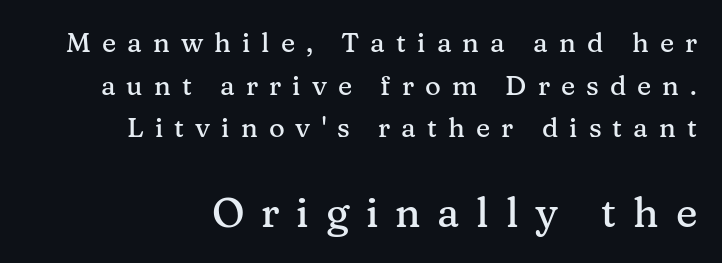
{"serif": "yes", "italic": "no", "width": "normal", "stroke_contrast": "medium", "x_height": "medium", "monospaced": "no", "underline": "no", "align": "right", "line_spacing": "normal", "line_spacing_ratio": 1.58, "letter_spacing": "wide", "letter_spacing_em": 0.41, "larger_block": "second", "size_ratio": 1.52, "glyph_px": 41}
